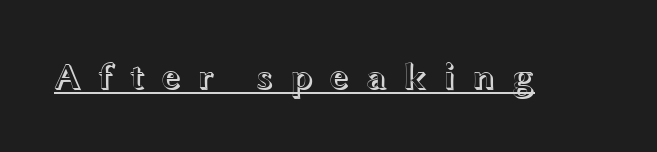
Q: Is the text italic (slanted)? A: No, it is upright.
Q: Is the text underlined? A: Yes.
Q: Is the spacing between letters normal or unusually wide? A: Unusually wide.
Q: Width (condensed, normal, or wide)? A: Wide.
Q: x-height? A: Medium.
Q: Monospaced? A: No.
